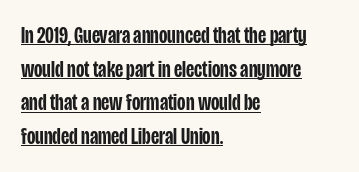
The font is running at a semibold setting, under full bold. Style check: upright. The block of text has a typical density, with ordinary space between rows. The rendering keeps characters at their native spacing.
